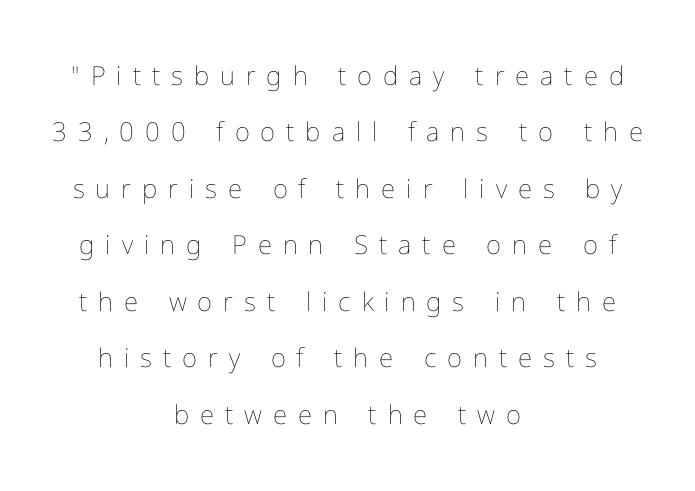
{"italic": "no", "bold": "no", "underline": "no", "align": "center", "line_spacing": "loose", "line_spacing_ratio": 2.17, "letter_spacing": "wide", "letter_spacing_em": 0.42, "glyph_px": 26}
